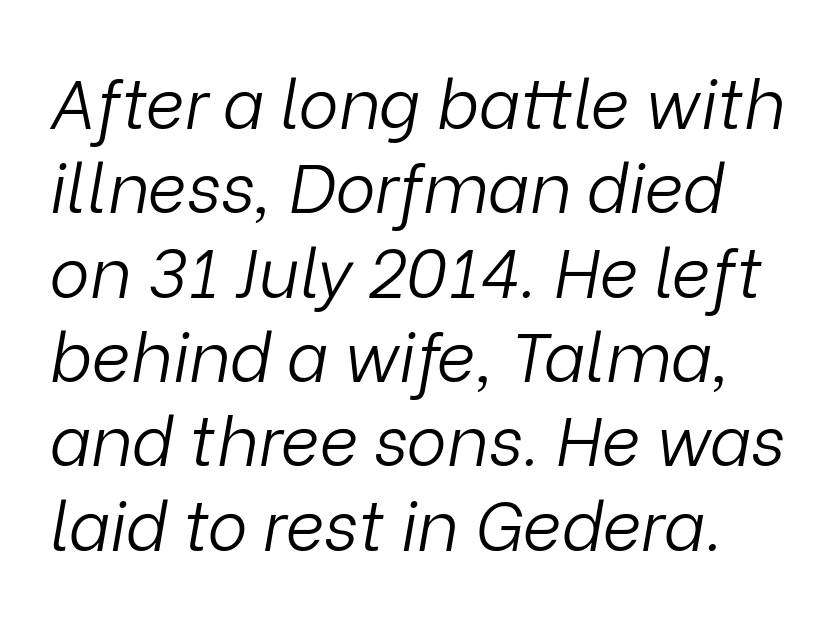
{"italic": "yes", "lean": "right", "slant_degrees": 9, "bold": "no", "weight": "light", "width": "normal", "stroke_contrast": "low", "x_height": "medium", "monospaced": "no", "underline": "no", "line_spacing_ratio": 1.24, "letter_spacing": "normal", "letter_spacing_em": 0.0, "glyph_px": 68}
